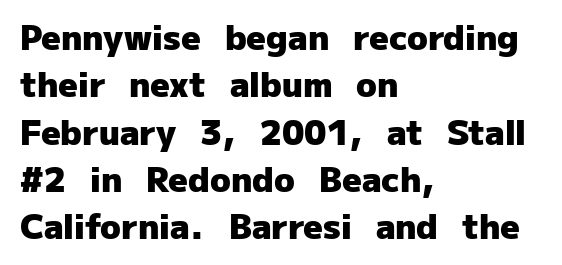
The image shows 34 px heavy sans-serif type, upright; set left-aligned, normal line spacing (1.39x), normal letter spacing, not underlined; low stroke contrast and a medium x-height.
